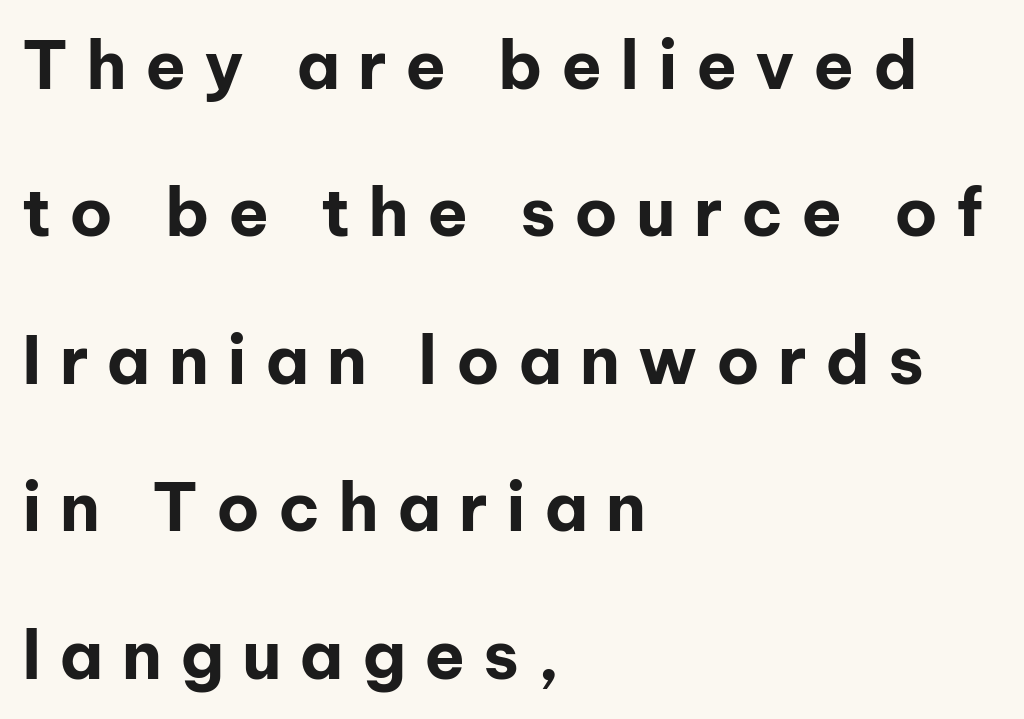
{"serif": "no", "italic": "no", "bold": "yes", "weight": "bold", "width": "normal", "stroke_contrast": "low", "x_height": "medium", "monospaced": "no", "underline": "no", "align": "left", "line_spacing": "loose", "line_spacing_ratio": 2.2, "letter_spacing": "wide", "letter_spacing_em": 0.27, "glyph_px": 67}
